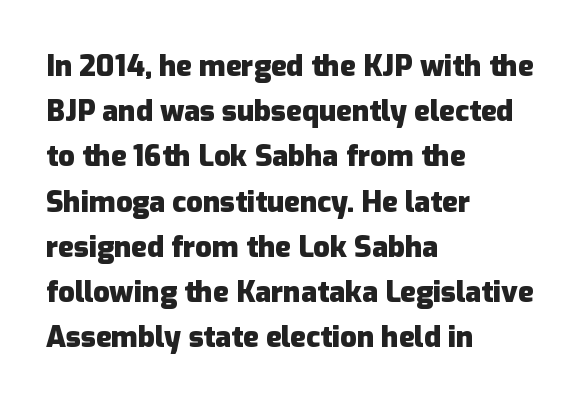
The image shows 29 px heavy sans-serif type, upright; set left-aligned, normal line spacing (1.56x), normal letter spacing, not underlined; low stroke contrast and a medium x-height.
